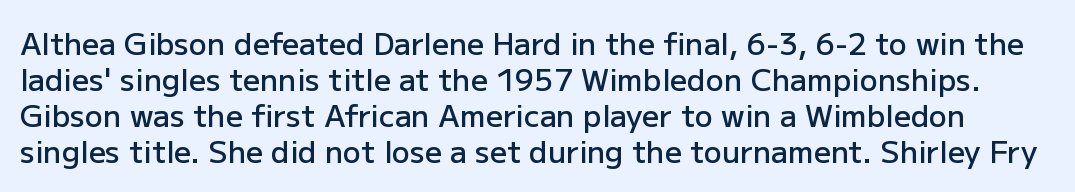
The image shows 30 px semibold sans-serif type, upright; set line spacing 1.2x, normal letter spacing, not underlined; low stroke contrast and a medium x-height.
